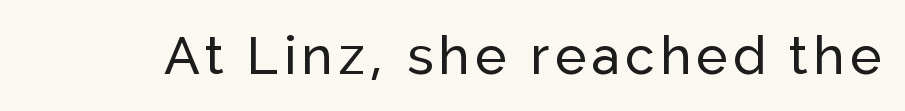
Nothing sits at the stroke ends, so this counts as sans-serif. Unlike italic type, these characters show no tilt at all. The foot of each line stays bare and open. Looks like regular typesetting: each glyph gets only the width it needs.
